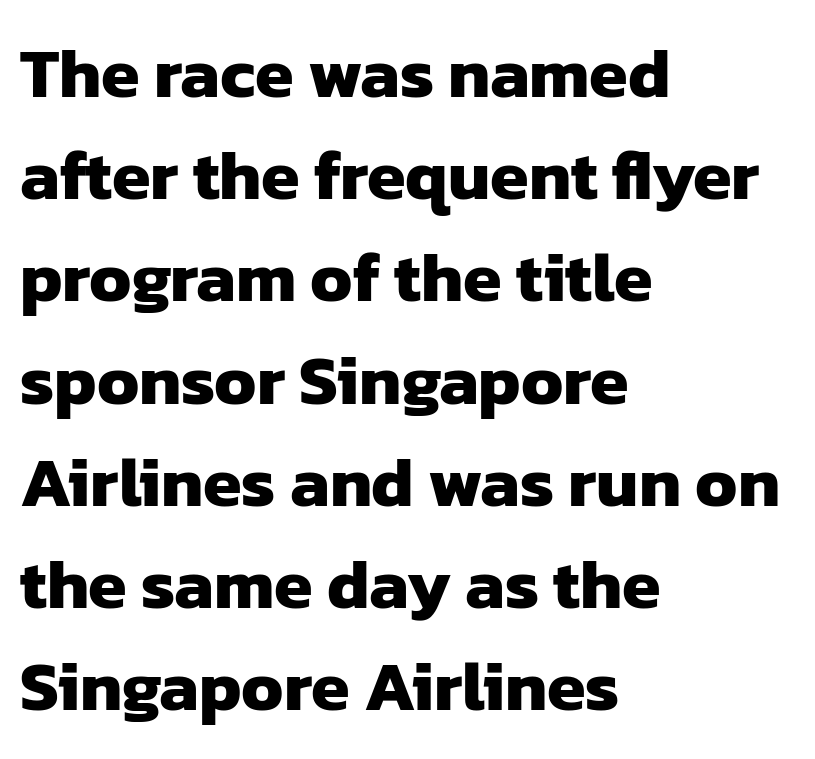
The image shows 70 px heavy sans-serif type; set left-aligned, normal line spacing (1.46x), normal letter spacing, not underlined; low stroke contrast and a medium x-height.
